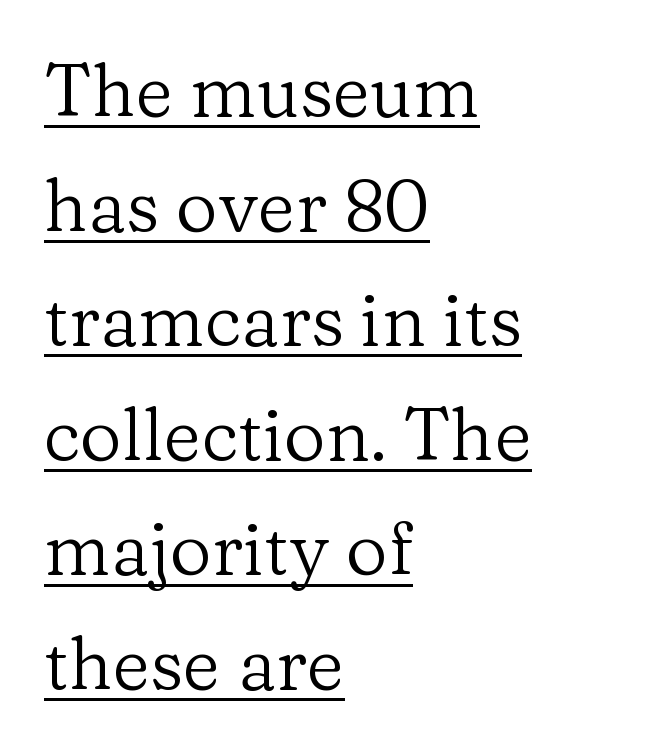
This rendering uses left alignment, leaving the right contour irregular. Think standard paragraph weight, or any step lighter than that. There is no visible air inserted between adjacent glyphs. The specimen includes a rule beneath the text block's lines.
